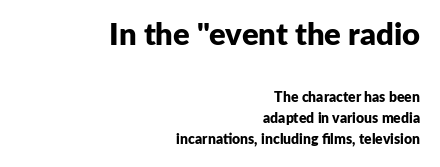
What stands out about the letter spacing? Nothing — it is the standard amount. A dark, heavy texture on the line: the type is bold. The rendering uses natural spacing where letterforms have individual widths. This sample is right-justified, so line beginnings fall wherever the words allow. The first block has been scaled up relative to the second. Notice how descenders clear the ascenders below comfortably — that's standard leading.
